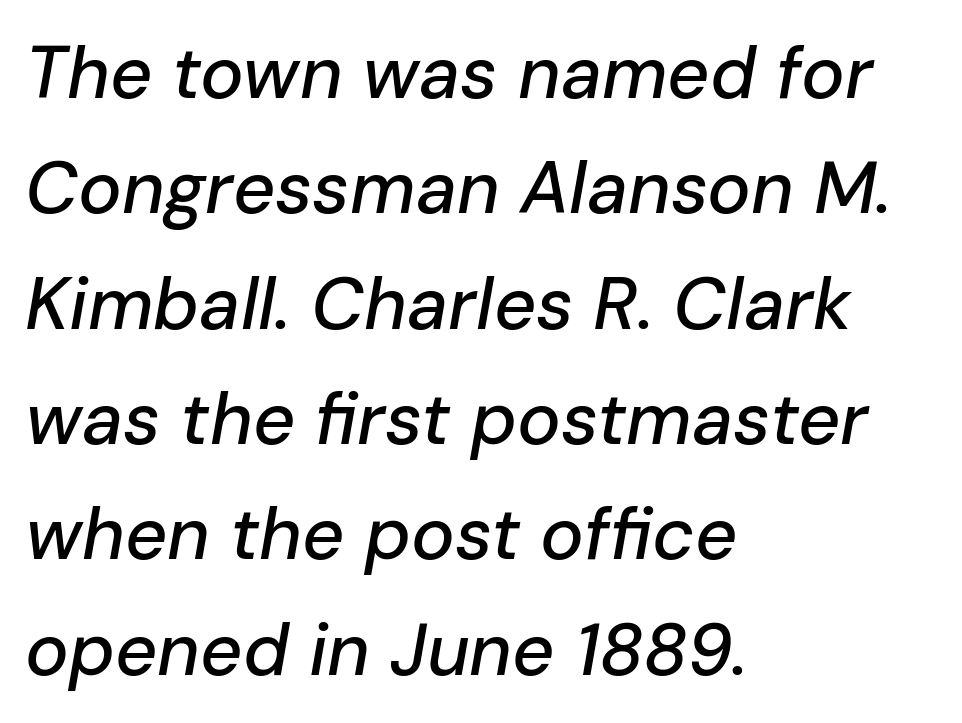
Visually the block forms a straight wall on the left and a jagged coastline on the right. Here the designer chose a conventional face with non-uniform glyph widths. Check the space under the baseline: it is left empty. No extra tracking has been applied to these lines.
